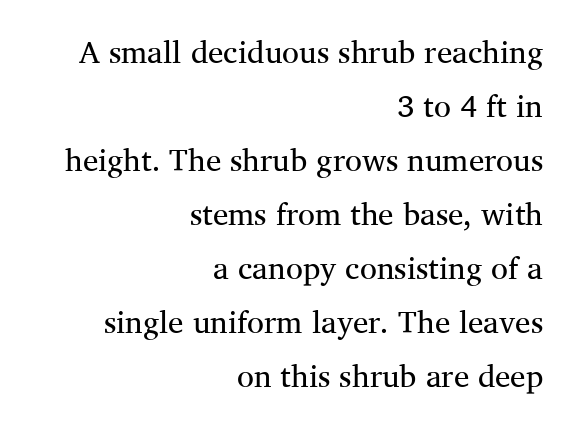
The image shows 31 px regular-weight serif type, upright; set right-aligned, line spacing 1.74x, normal letter spacing, not underlined; medium stroke contrast and a medium x-height.
